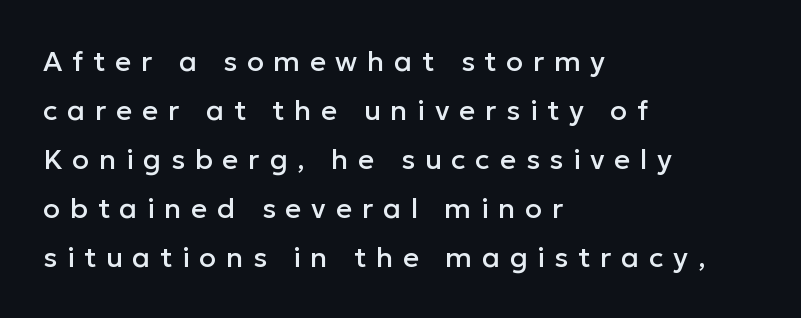
{"serif": "no", "italic": "no", "width": "normal", "stroke_contrast": "low", "x_height": "medium", "monospaced": "no", "underline": "no", "align": "left", "line_spacing_ratio": 1.75, "letter_spacing": "wide", "letter_spacing_em": 0.35, "glyph_px": 28}
